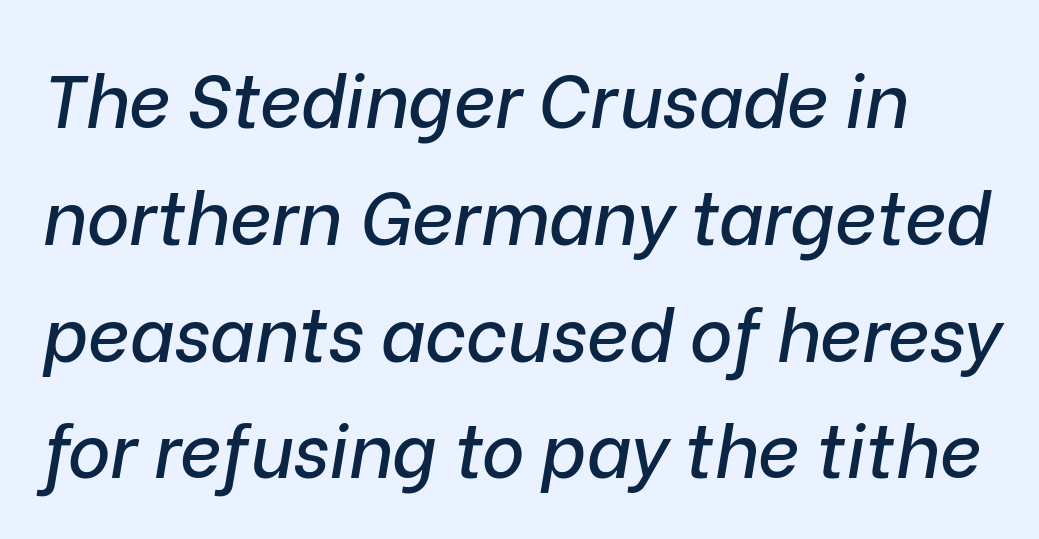
The image shows 73 px text type, italic (leaning right); set normal line spacing (1.6x), normal letter spacing, not underlined; low stroke contrast and a medium x-height.
